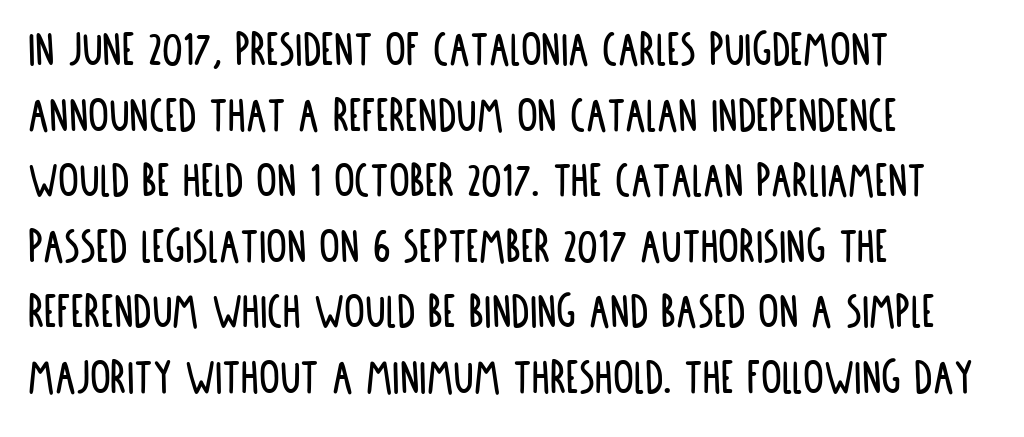
Q: Is the text italic (slanted)? A: No, it is upright.
Q: Is the typeface a serif or a sans-serif typeface? A: Sans-serif.
Q: Is the text underlined? A: No.
Q: How is the paragraph aligned? A: Left-aligned.
Q: Is the spacing between letters normal or unusually wide? A: Normal.
Q: Is the spacing between lines tight, normal or loose? A: Normal.
Q: Width (condensed, normal, or wide)? A: Condensed.
Q: Stroke contrast? A: Low.
Q: x-height? A: Large.
Q: Monospaced? A: No.
